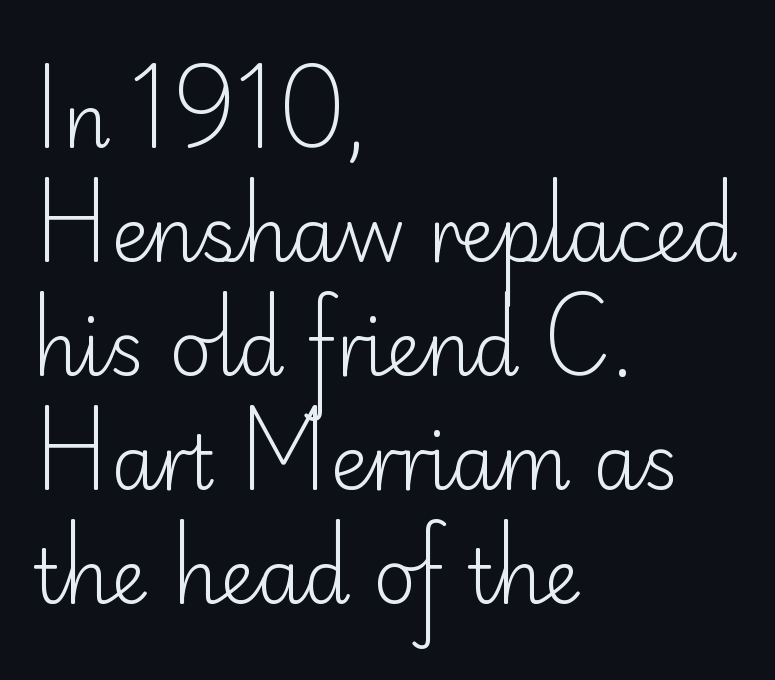
The image shows 74 px light sans-serif type, upright; set left-aligned, normal line spacing (1.54x), normal letter spacing, not underlined; low stroke contrast and a small x-height.
